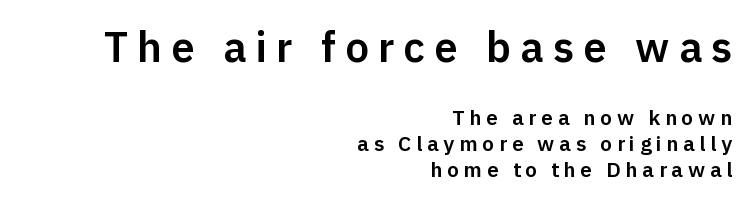
The image shows 42 px sans-serif type, upright; set right-aligned, line spacing 1.23x, unusually wide letter spacing (+0.22 em), not underlined; the first (top) block is 2.0x larger; low stroke contrast and a medium x-height.
